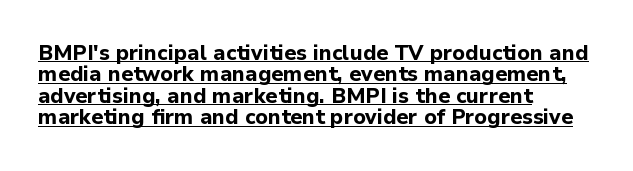
A dark, heavy texture on the line: the type is bold. These characters rest on top of a visible drawn line. This is roman type, the default non-slanted kind. Each new line begins almost immediately beneath the previous one. Tracking here is standard; glyphs follow each other at the usual distance. The paragraph shown leans on its left margin.
